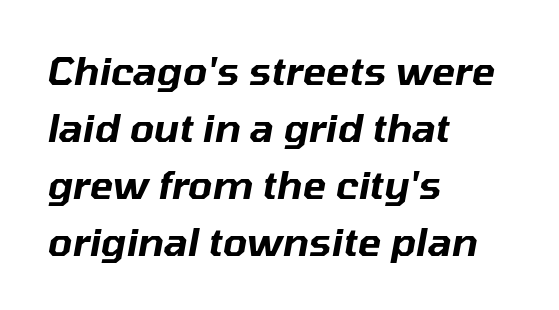
{"italic": "yes", "lean": "right", "slant_degrees": 10, "width": "normal", "stroke_contrast": "low", "x_height": "medium", "monospaced": "no", "underline": "no", "align": "left", "line_spacing": "normal", "line_spacing_ratio": 1.46, "letter_spacing": "normal", "letter_spacing_em": 0.0, "glyph_px": 39}
